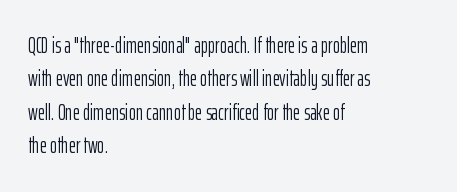
Summary of vertical rhythm: regular, with standard interline spacing. No extra ink here — the face is not bold. Quick note: not italic, upright. Horizontal alignment here is leftward, the default for most running prose.
